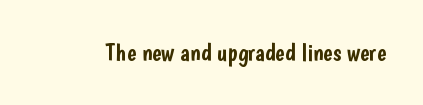
{"italic": "no", "underline": "no", "letter_spacing": "normal", "letter_spacing_em": 0.0, "glyph_px": 25}
